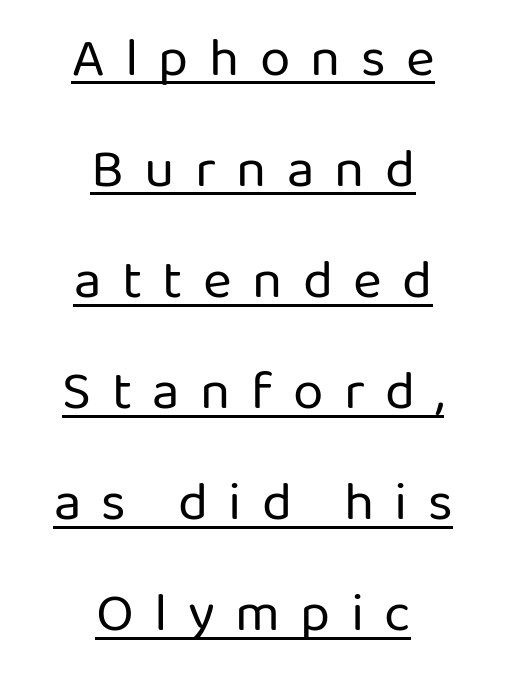
The image shows 55 px regular-weight sans-serif type, upright; set centered, loose line spacing (2.02x), unusually wide letter spacing (+0.37 em), underlined; low stroke contrast and a medium x-height.
